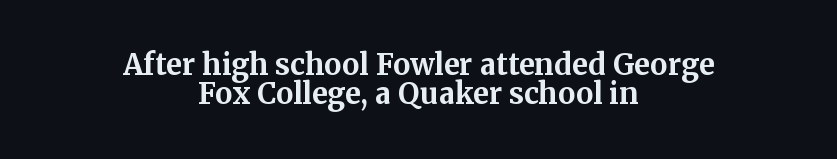
Notice how the stems are strictly vertical — no italics here. Compared with a flush-left layout, this one balances lines on the center instead. Is this a sans? No — the strokes have serifs. The letterforms sit shoulder to shoulder at normal distance.
